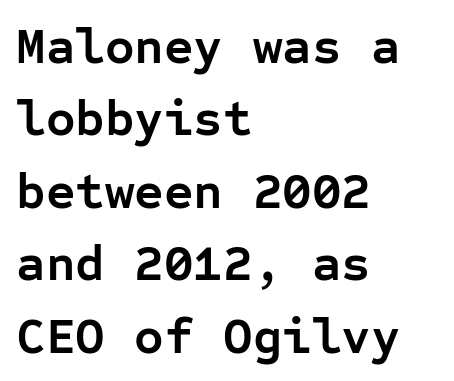
I'd describe the lettering as bold — thick and assertive. No word sits above an underline. Serif or sans? Sans — the stroke terminals are bare. A typesetter would call this monospace, since all characters share one set width.
